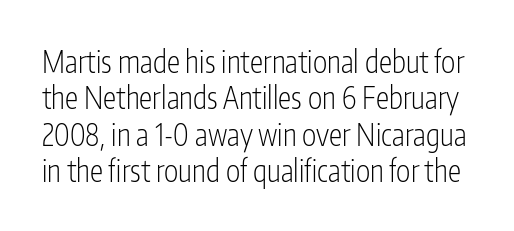
The image shows 30 px light, condensed sans-serif type, upright; set line spacing 1.21x, normal letter spacing, not underlined; low stroke contrast and a medium x-height.
